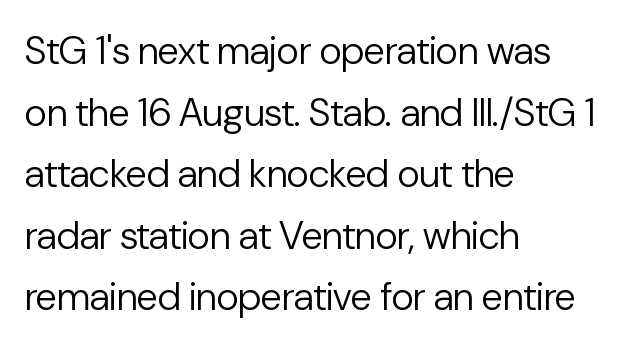
{"serif": "no", "italic": "no", "bold": "no", "weight": "regular", "width": "normal", "stroke_contrast": "low", "x_height": "medium", "monospaced": "no", "underline": "no", "align": "left", "line_spacing": "normal", "line_spacing_ratio": 1.58, "letter_spacing": "normal", "letter_spacing_em": 0.0, "glyph_px": 39}
